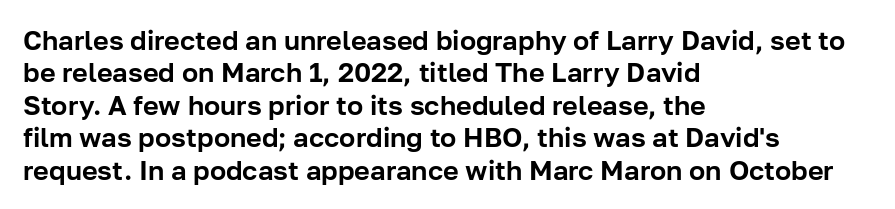
The image shows 27 px text type, upright; set left-aligned, line spacing 1.2x, normal letter spacing, not underlined.
